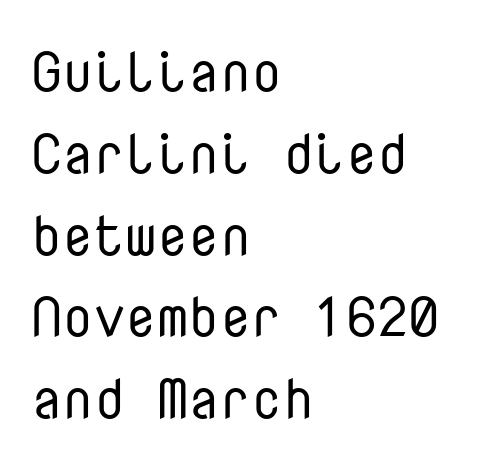
Q: Is the text bold? A: No.
Q: Is the text italic (slanted)? A: No, it is upright.
Q: Is the typeface a serif or a sans-serif typeface? A: Sans-serif.
Q: Is the text underlined? A: No.
Q: How is the paragraph aligned? A: Left-aligned.
Q: Is the spacing between letters normal or unusually wide? A: Normal.
Q: Is the spacing between lines tight, normal or loose? A: Normal.
Q: Width (condensed, normal, or wide)? A: Normal.
Q: Stroke contrast? A: Low.
Q: x-height? A: Medium.
Q: Monospaced? A: Yes.
